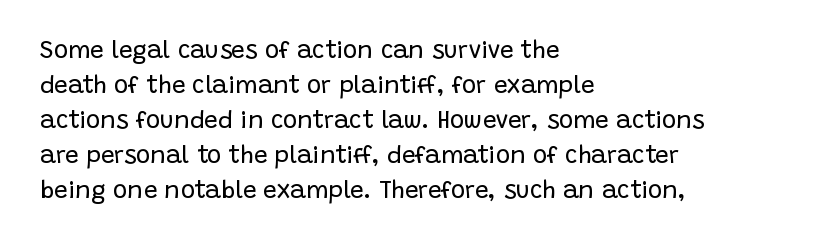
{"italic": "no", "bold": "no", "underline": "no", "align": "left", "line_spacing": "normal", "line_spacing_ratio": 1.46, "letter_spacing": "normal", "letter_spacing_em": 0.0, "glyph_px": 24}
